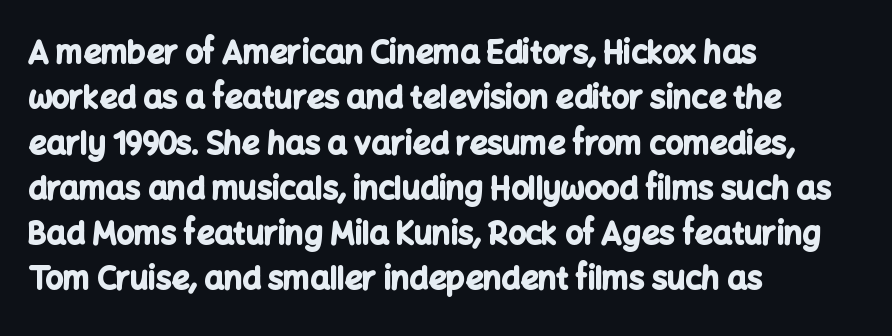
This block has exactly the height ordinary leading produces. In terms of letterspacing, this is plain default setting. You can tell from the bare stems that sans-serif type was used. Quick note: not italic, upright. Each row of text sits above clean, open space. You could not count columns in this text — the font is proportionally spaced.
